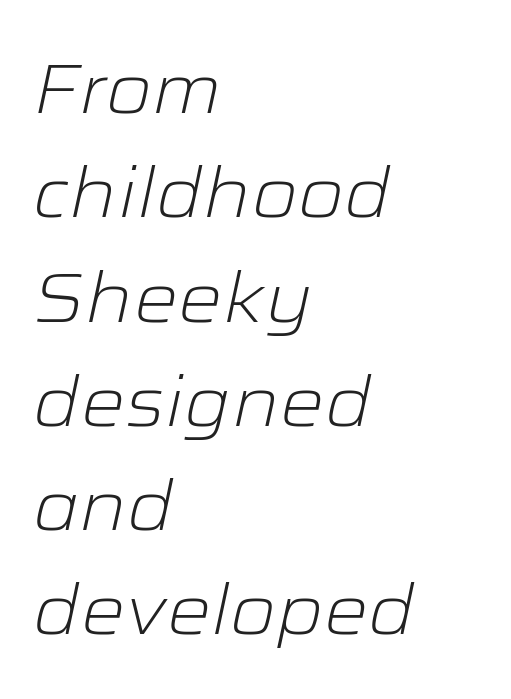
{"italic": "yes", "lean": "right", "slant_degrees": 12, "bold": "no", "weight": "light", "width": "wide", "stroke_contrast": "low", "x_height": "medium", "monospaced": "no", "underline": "no", "align": "left", "line_spacing": "normal", "line_spacing_ratio": 1.49, "letter_spacing": "normal", "letter_spacing_em": 0.0, "glyph_px": 70}
